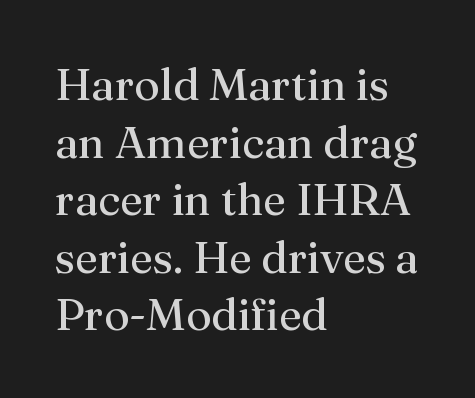
Q: Is the text bold? A: No.
Q: Is the text italic (slanted)? A: No, it is upright.
Q: Is the typeface a serif or a sans-serif typeface? A: Serif.
Q: Is the text underlined? A: No.
Q: How is the paragraph aligned? A: Left-aligned.
Q: Is the spacing between letters normal or unusually wide? A: Normal.
Q: Is the spacing between lines tight, normal or loose? A: Normal.
Q: Width (condensed, normal, or wide)? A: Normal.
Q: Stroke contrast? A: Medium.
Q: x-height? A: Medium.
Q: Monospaced? A: No.
